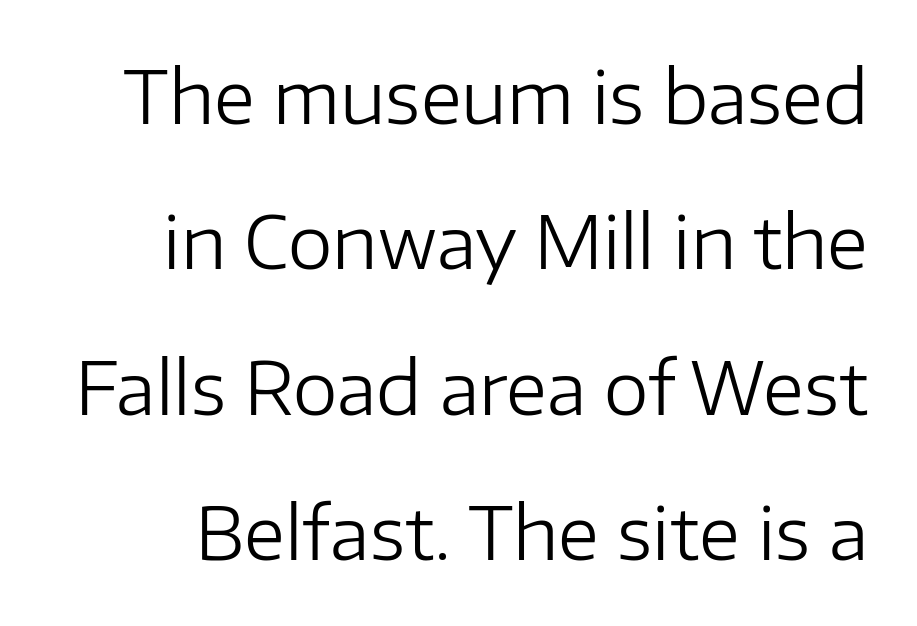
The image shows 72 px regular-weight sans-serif type, upright; set loose line spacing (2.02x), normal letter spacing, not underlined; low stroke contrast and a medium x-height.
